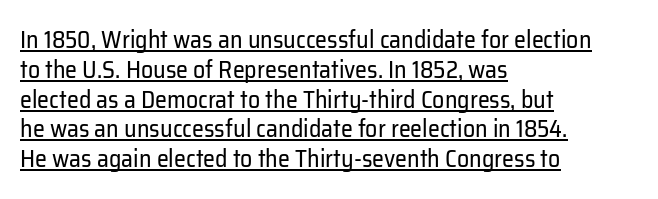
Q: Is the text bold? A: No.
Q: Is the text italic (slanted)? A: No, it is upright.
Q: Is the text underlined? A: Yes.
Q: How is the paragraph aligned? A: Left-aligned.
Q: Is the spacing between letters normal or unusually wide? A: Normal.
